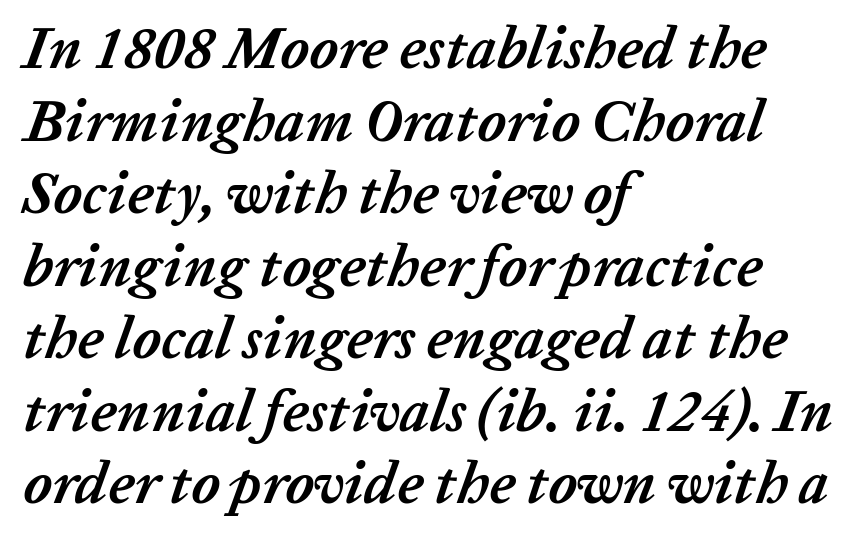
Q: Is the text bold? A: Yes.
Q: Is the text italic (slanted)? A: Yes, it leans right by about 20 degrees.
Q: Is the text underlined? A: No.
Q: How is the paragraph aligned? A: Left-aligned.
Q: Is the spacing between letters normal or unusually wide? A: Normal.
Q: Width (condensed, normal, or wide)? A: Normal.
Q: Stroke contrast? A: Low.
Q: x-height? A: Medium.
Q: Monospaced? A: No.
